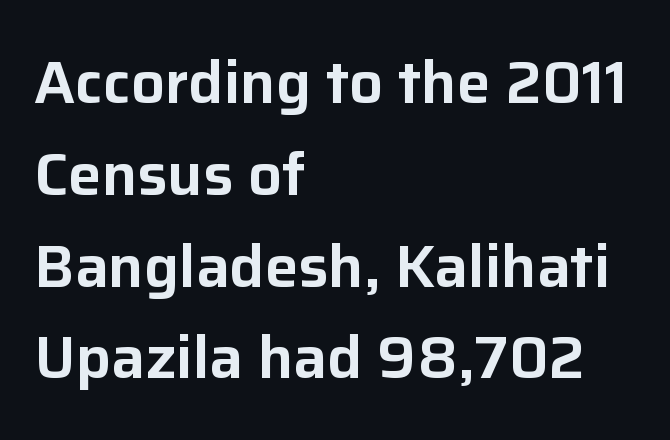
The image shows 60 px sans-serif type, upright; set left-aligned, normal line spacing (1.53x), normal letter spacing, not underlined; low stroke contrast and a medium x-height.
